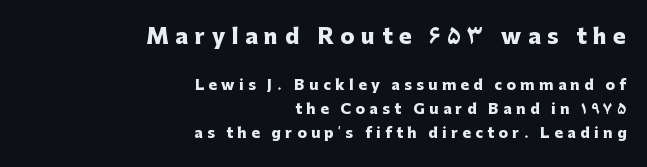
{"italic": "no", "bold": "yes", "underline": "no", "align": "right", "line_spacing_ratio": 1.71, "letter_spacing": "wide", "letter_spacing_em": 0.32, "larger_block": "first", "size_ratio": 1.5, "glyph_px": 21}
